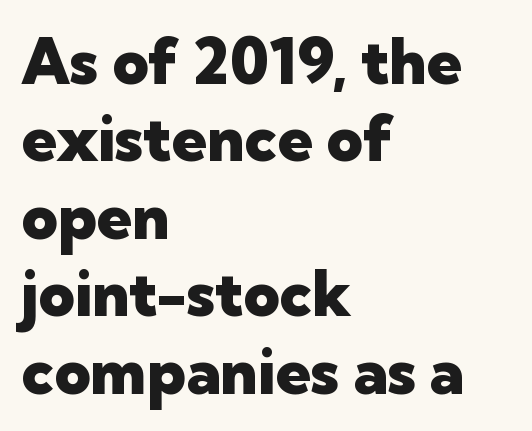
Quick note: underline off. Compared with typical body copy, the letter spacing here is the same. A typesetter would label this face a sans. Heft: maximum for text — a bold. Alignment: flush left.
